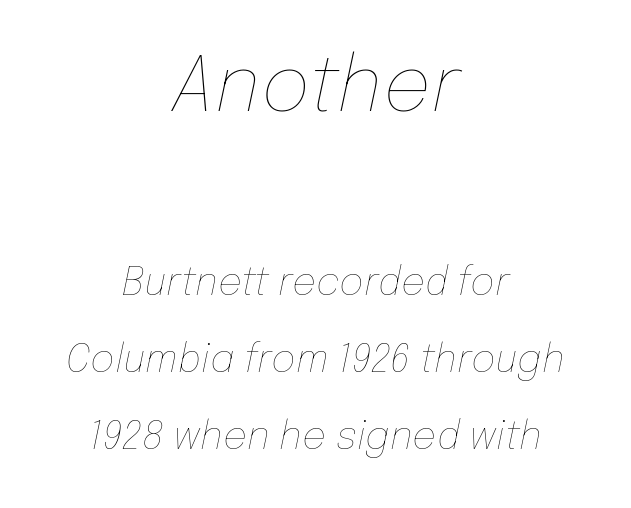
Stem width sits at or under what a default text font uses. Line spacing here is loose. How are the letters spaced? Ordinarily, with no added tracking. The more generous point size was reserved for the upper chunk. The space directly below the letters is spotless.
